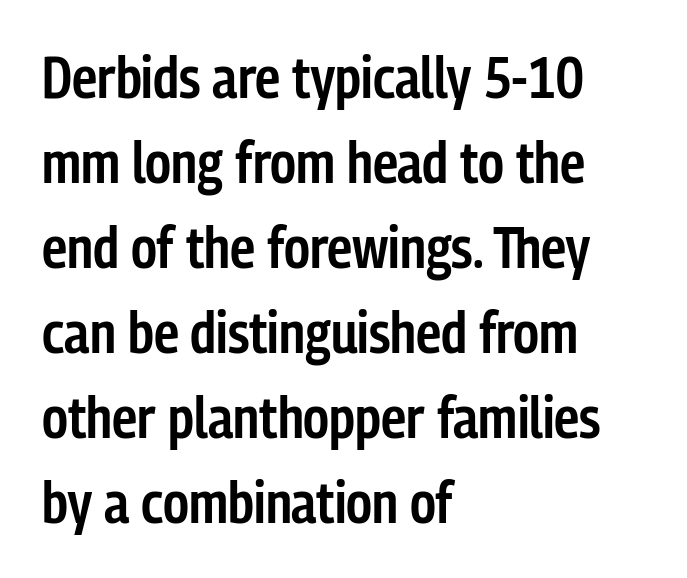
The characters display no serif detailing; their extremities are plain. This is the regular roman posture of the typeface. Every row of glyphs begins at an identical x-position on the left. Only glyphs here, with clear space below each row. Slightly chunky letters — semibold, I'd say, not full bold. Standard letterfit; no display-style spreading of the glyphs.
